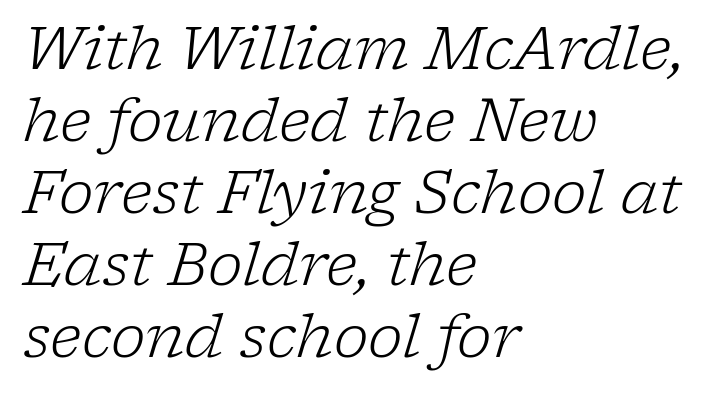
Students, note that the glyphs here touch the page at normal intervals. Tall strokes in this sample are angled rather than plumb. The weight tops out at a normal text grade. To sum up the face: it has serifs. The specimen omits any rule beneath the text block's lines.
